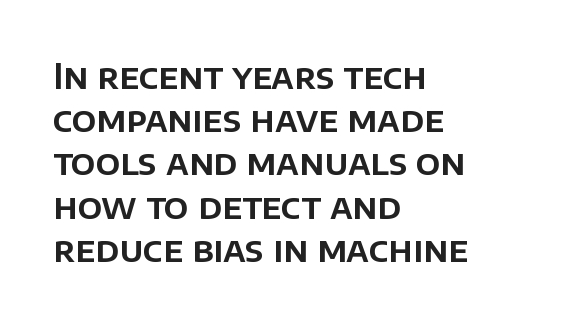
{"serif": "no", "italic": "no", "width": "normal", "stroke_contrast": "low", "x_height": "large", "monospaced": "no", "underline": "no", "align": "left", "line_spacing": "normal", "line_spacing_ratio": 1.27, "letter_spacing": "normal", "letter_spacing_em": 0.0, "glyph_px": 34}
